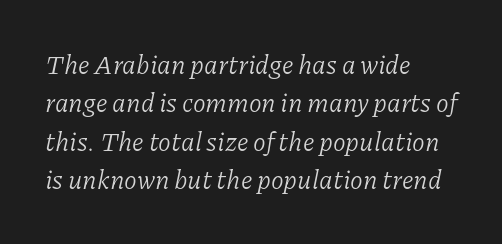
The image shows 26 px text type, italic (leaning right); set left-aligned, normal line spacing (1.48x), normal letter spacing, not underlined.
